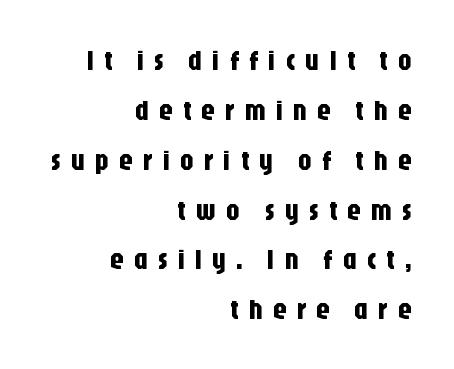
{"serif": "no", "italic": "no", "width": "condensed", "stroke_contrast": "low", "x_height": "large", "monospaced": "no", "underline": "no", "align": "right", "line_spacing_ratio": 1.78, "letter_spacing": "wide", "letter_spacing_em": 0.35, "glyph_px": 28}
